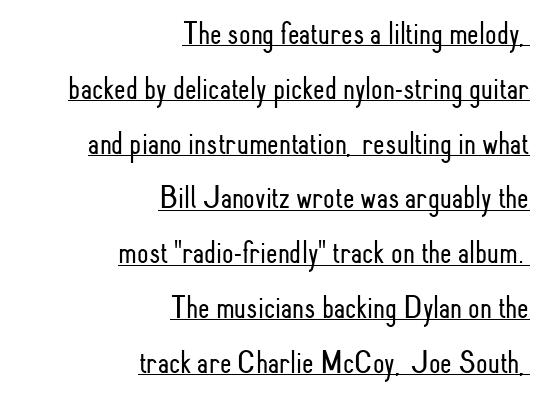
Q: Is the text bold? A: No.
Q: Is the text italic (slanted)? A: No, it is upright.
Q: Is the typeface a serif or a sans-serif typeface? A: Sans-serif.
Q: Is the text underlined? A: Yes.
Q: How is the paragraph aligned? A: Right-aligned.
Q: Is the spacing between letters normal or unusually wide? A: Normal.
Q: Is the spacing between lines tight, normal or loose? A: Normal.
Q: Width (condensed, normal, or wide)? A: Condensed.
Q: Stroke contrast? A: Low.
Q: x-height? A: Small.
Q: Monospaced? A: No.
